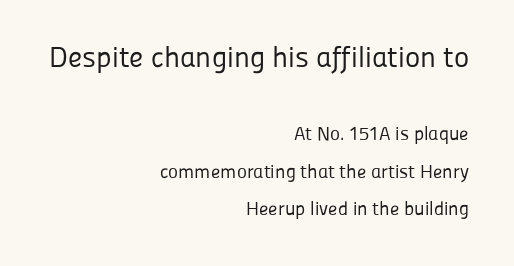
Q: Is the text bold? A: No.
Q: Is the text italic (slanted)? A: No, it is upright.
Q: Is the typeface a serif or a sans-serif typeface? A: Sans-serif.
Q: Is the text underlined? A: No.
Q: How is the paragraph aligned? A: Right-aligned.
Q: Is the spacing between letters normal or unusually wide? A: Normal.
Q: Is the spacing between lines tight, normal or loose? A: Loose.
Q: Which block of text is set in a larger size, the first (top) or the second (bottom)? A: The first (top) one.
Q: Width (condensed, normal, or wide)? A: Normal.
Q: Stroke contrast? A: Low.
Q: x-height? A: Medium.
Q: Monospaced? A: No.
